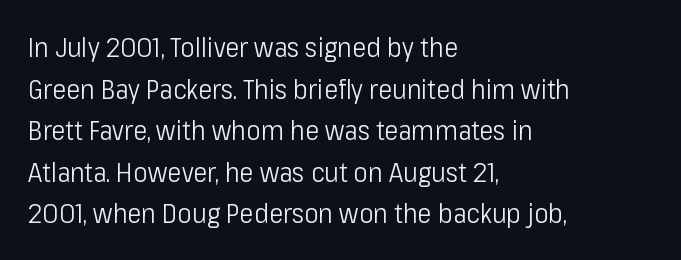
This sample uses an upright cut, with every glyph sitting square on the baseline. Lines of text with bare space underneath. The setting favours the left margin, as ordinary paragraphs usually do. Leading: standard. The typesetting does not lean heavy: it is not bold. You could call the tracking neutral — neither tight nor loose.
